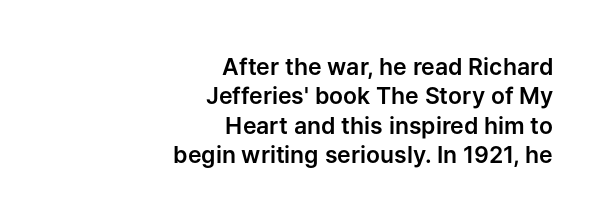
{"italic": "no", "underline": "no", "align": "right", "line_spacing": "normal", "line_spacing_ratio": 1.28, "letter_spacing": "normal", "letter_spacing_em": 0.0, "glyph_px": 23}
